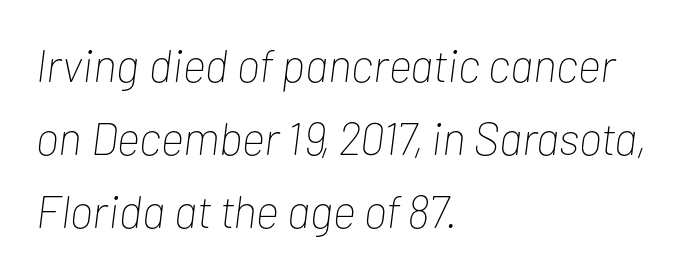
The compositor pushed each line to the left boundary. The axis of the letterforms is tilted away from vertical. Rows of type keep a routine distance in the vertical direction. Looks like regular typesetting: each glyph gets only the width it needs. Stems here are at most as thick as an everyday book face. Any mark beneath the type? The region is blank.
